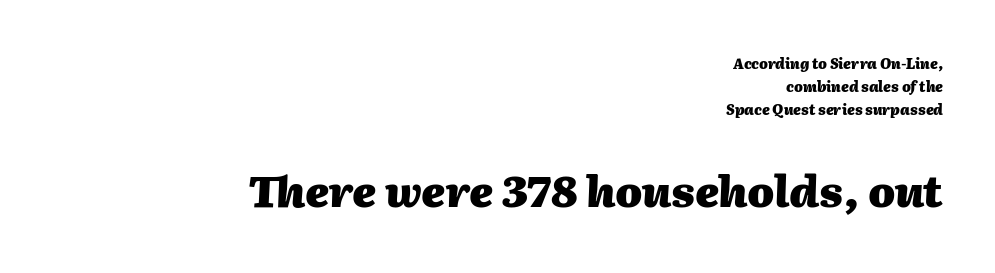
{"italic": "yes", "lean": "right", "slant_degrees": 2, "bold": "yes", "weight": "heavy", "width": "normal", "stroke_contrast": "medium", "x_height": "medium", "monospaced": "no", "underline": "no", "align": "right", "line_spacing": "normal", "line_spacing_ratio": 1.65, "letter_spacing": "normal", "letter_spacing_em": 0.0, "larger_block": "second", "size_ratio": 3.07, "glyph_px": 43}
